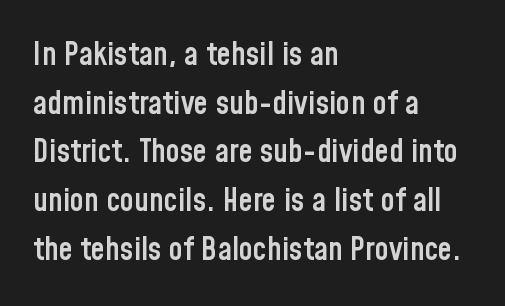
The image shows 32 px semibold, condensed sans-serif type, upright; set left-aligned, normal line spacing (1.52x), normal letter spacing, not underlined; low stroke contrast and a medium x-height.
